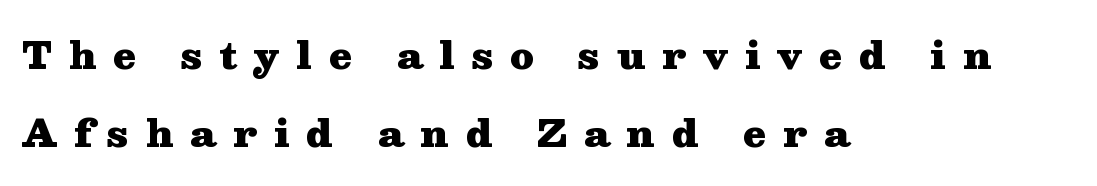
The image shows 37 px heavy, wide serif type, upright; set left-aligned, loose line spacing (2.12x), unusually wide letter spacing (+0.45 em), not underlined; medium stroke contrast and a medium x-height.
